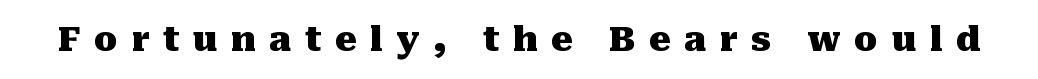
{"serif": "yes", "italic": "no", "bold": "yes", "weight": "heavy", "width": "normal", "stroke_contrast": "medium", "x_height": "medium", "monospaced": "no", "underline": "no", "letter_spacing": "wide", "letter_spacing_em": 0.4, "glyph_px": 34}
